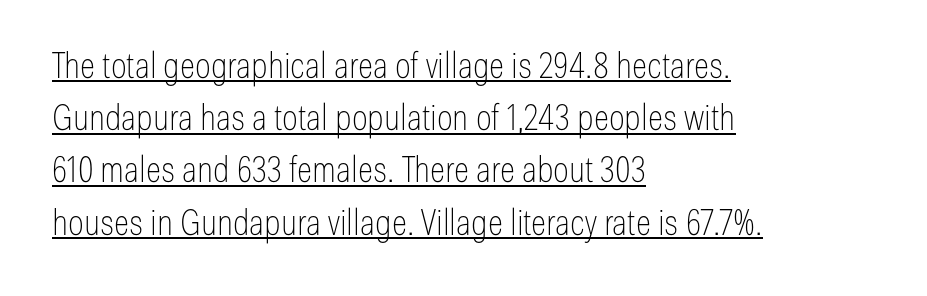
Q: Is the text bold? A: No.
Q: Is the text italic (slanted)? A: No, it is upright.
Q: Is the typeface a serif or a sans-serif typeface? A: Sans-serif.
Q: Is the text underlined? A: Yes.
Q: How is the paragraph aligned? A: Left-aligned.
Q: Is the spacing between letters normal or unusually wide? A: Normal.
Q: Is the spacing between lines tight, normal or loose? A: Normal.
Q: Width (condensed, normal, or wide)? A: Condensed.
Q: Stroke contrast? A: Low.
Q: x-height? A: Medium.
Q: Monospaced? A: No.
